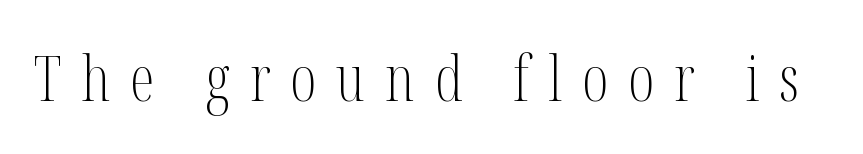
Is this a fixed-width face? No — the glyphs have proportional, varying widths. It's the straight-up-and-down kind of type. Words appear elongated and porous because spacing is wide. Think standard paragraph weight, or any step lighter than that. Stroke terminals: seriffed.
